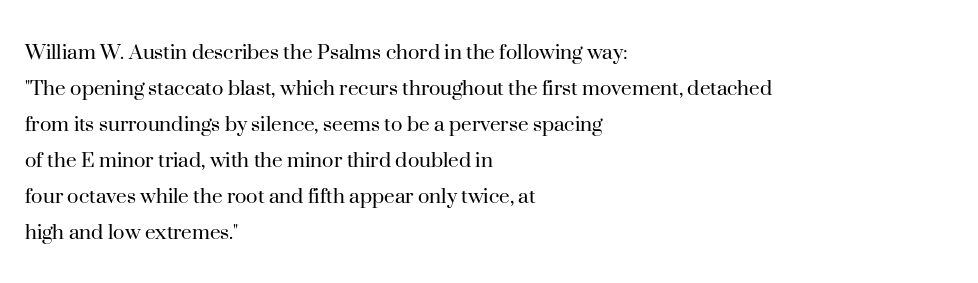
{"italic": "no", "bold": "no", "underline": "no", "align": "left", "line_spacing": "normal", "line_spacing_ratio": 1.5, "letter_spacing": "normal", "letter_spacing_em": 0.0, "glyph_px": 24}
